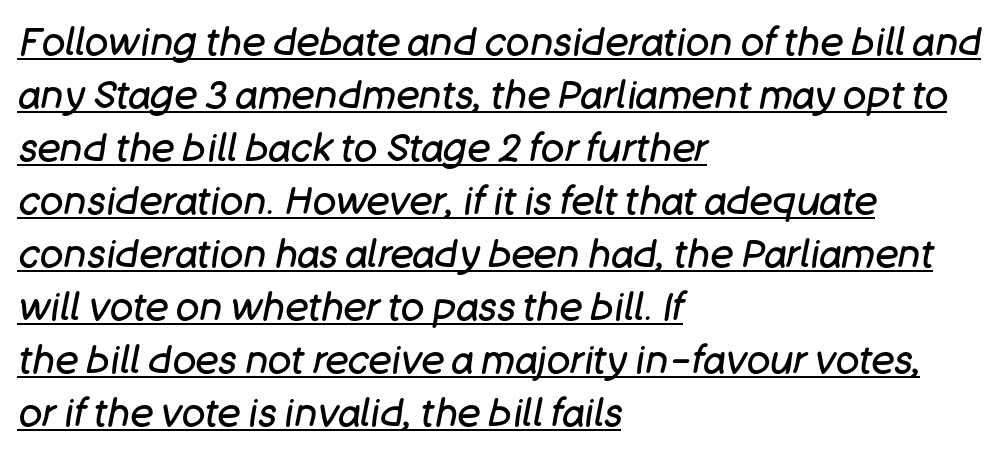
The image shows 39 px regular-weight type, italic (leaning right); set left-aligned, normal line spacing (1.36x), normal letter spacing, underlined; low stroke contrast and a large x-height.
